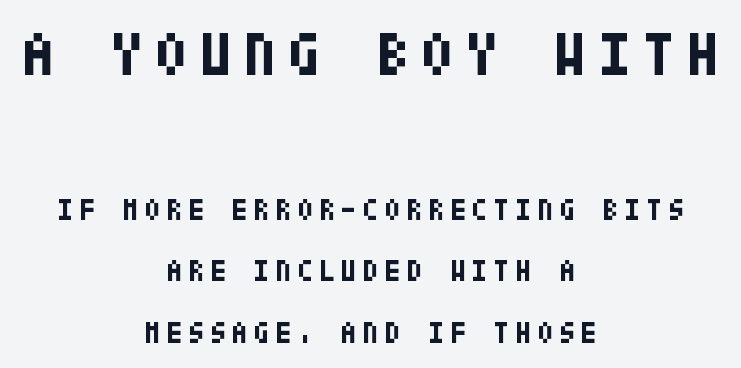
{"serif": "no", "italic": "no", "bold": "yes", "weight": "bold", "width": "condensed", "stroke_contrast": "low", "x_height": "large", "underline": "no", "align": "center", "line_spacing": "loose", "line_spacing_ratio": 2.04, "larger_block": "first", "size_ratio": 2.03, "glyph_px": 61}
